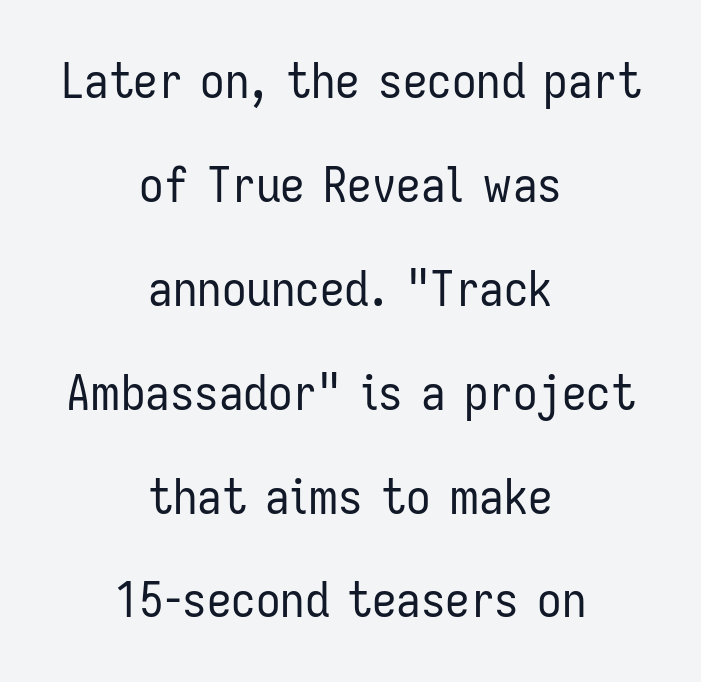
Character widths vary here, with narrow letters taking less room than wide ones. If you drew a line through each stem, it would be perfectly vertical. The face used here is a sans, in the tradition of grotesques and geometrics. The space directly below the letters is spotless. Which margin do the lines hug? Neither — every line sits in the middle.
